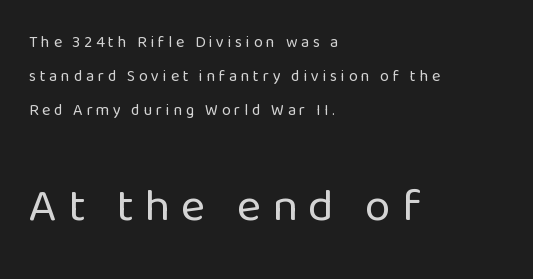
Q: Is the text bold? A: No.
Q: Is the text italic (slanted)? A: No, it is upright.
Q: Is the typeface a serif or a sans-serif typeface? A: Sans-serif.
Q: Is the text underlined? A: No.
Q: How is the paragraph aligned? A: Left-aligned.
Q: Is the spacing between letters normal or unusually wide? A: Unusually wide.
Q: Is the spacing between lines tight, normal or loose? A: Loose.
Q: Which block of text is set in a larger size, the first (top) or the second (bottom)? A: The second (bottom) one.
Q: Width (condensed, normal, or wide)? A: Normal.
Q: Stroke contrast? A: Low.
Q: x-height? A: Medium.
Q: Monospaced? A: No.
